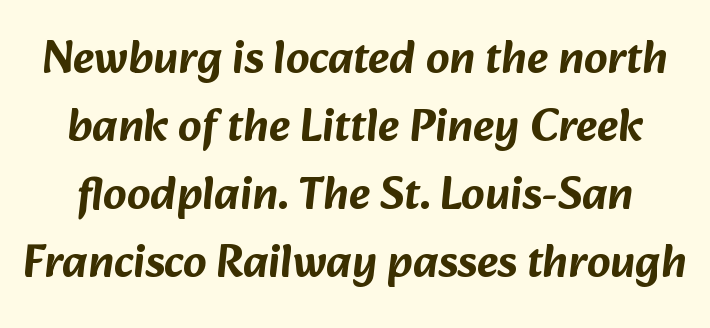
The image shows 46 px sans-serif type; set normal line spacing (1.48x), normal letter spacing, not underlined; low stroke contrast and a medium x-height.
